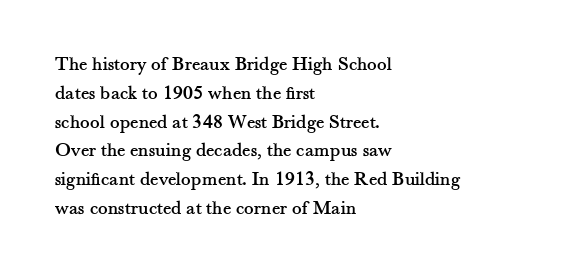
The image shows 20 px text type, upright; set left-aligned, normal line spacing (1.44x), normal letter spacing, not underlined.
